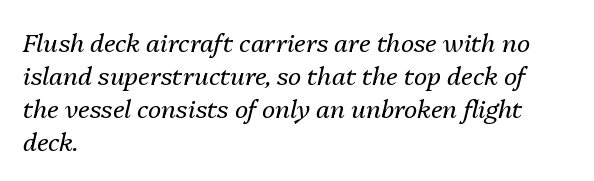
The image shows 25 px text type, italic (leaning right); set left-aligned, normal line spacing (1.32x), normal letter spacing, not underlined.
